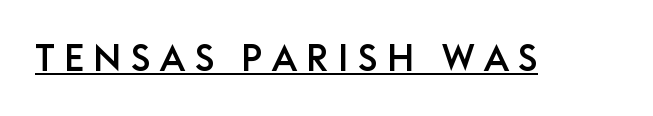
Q: Is the text italic (slanted)? A: No, it is upright.
Q: Is the typeface a serif or a sans-serif typeface? A: Sans-serif.
Q: Is the text underlined? A: Yes.
Q: Is the spacing between letters normal or unusually wide? A: Unusually wide.
Q: Width (condensed, normal, or wide)? A: Normal.
Q: Stroke contrast? A: Low.
Q: x-height? A: Large.
Q: Monospaced? A: No.
